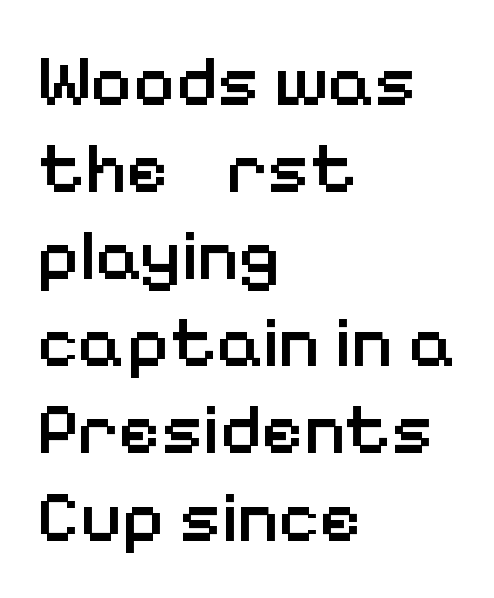
Regarding serifs, this sample does without them. Each row of text sits above clean, open space. Note the varied advance widths — an 'i' is clearly narrower than an 'm'. This rendering leaves character spacing at its baseline value.
